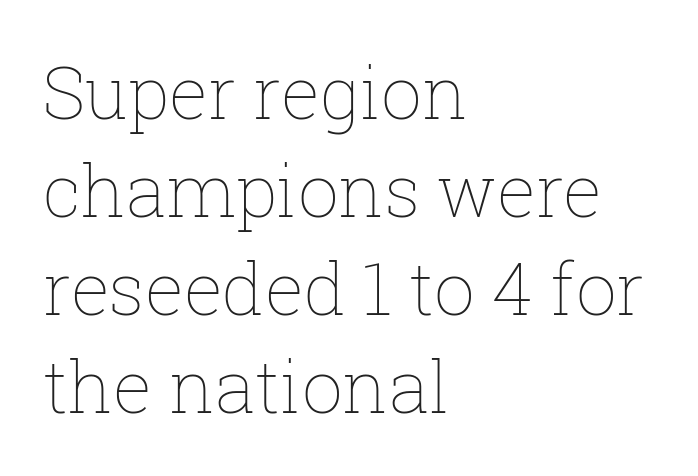
The image shows 72 px thin type, upright; set left-aligned, normal line spacing (1.36x), normal letter spacing, not underlined; low stroke contrast and a medium x-height.
